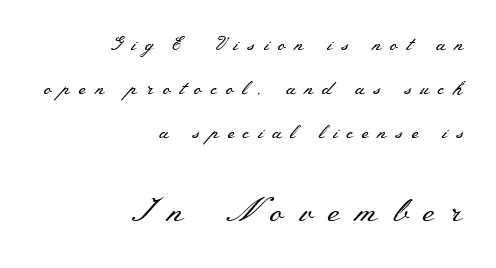
The image shows 33 px regular-weight, wide serif type; set right-aligned, loose line spacing (2.31x), unusually wide letter spacing (+0.47 em), not underlined; the second (bottom) block is 1.74x larger; medium stroke contrast and a small x-height.
